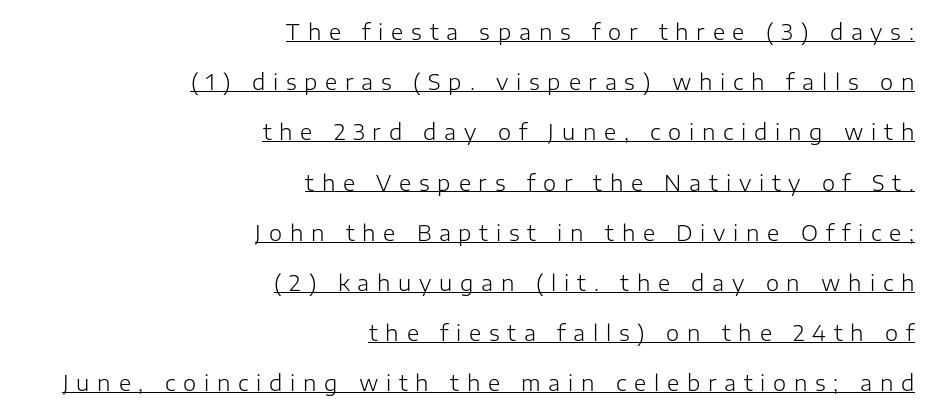
Q: Is the text bold? A: No.
Q: Is the text italic (slanted)? A: No, it is upright.
Q: Is the text underlined? A: Yes.
Q: How is the paragraph aligned? A: Right-aligned.
Q: Is the spacing between letters normal or unusually wide? A: Unusually wide.
Q: Is the spacing between lines tight, normal or loose? A: Loose.
